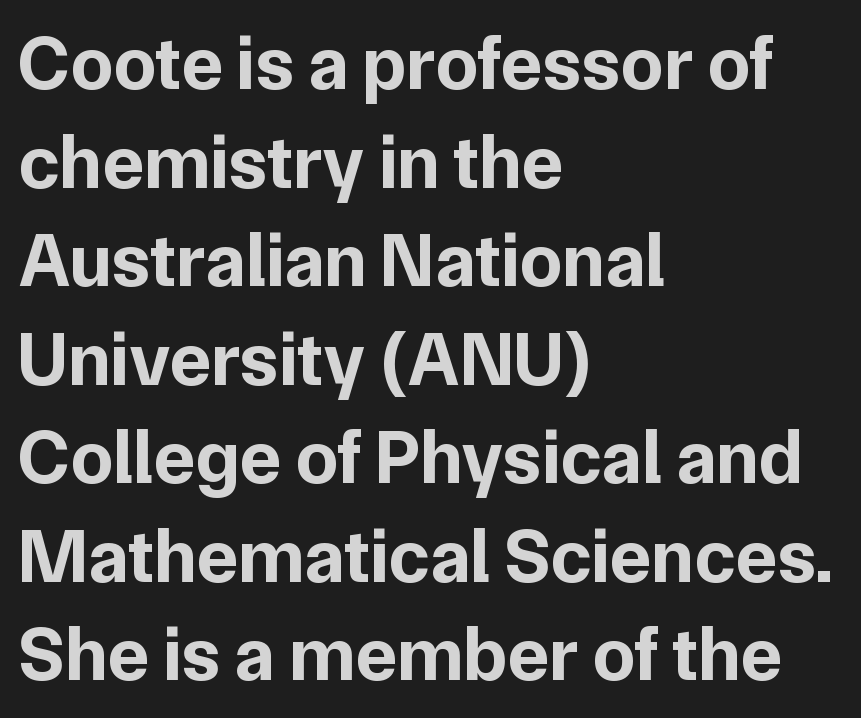
The image shows 77 px bold sans-serif type, upright; set left-aligned, normal line spacing (1.28x), normal letter spacing, not underlined; low stroke contrast and a medium x-height.
